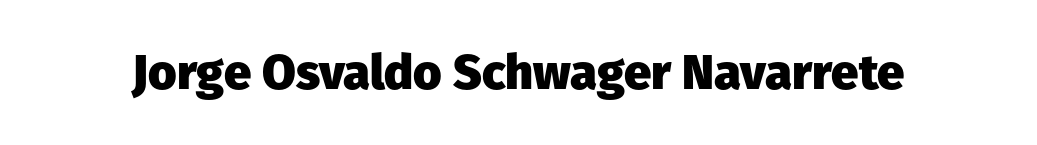
Q: Is the text bold? A: Yes.
Q: Is the text italic (slanted)? A: No, it is upright.
Q: Is the typeface a serif or a sans-serif typeface? A: Sans-serif.
Q: Is the text underlined? A: No.
Q: Is the spacing between letters normal or unusually wide? A: Normal.
Q: Width (condensed, normal, or wide)? A: Normal.
Q: Stroke contrast? A: Low.
Q: x-height? A: Medium.
Q: Monospaced? A: No.
